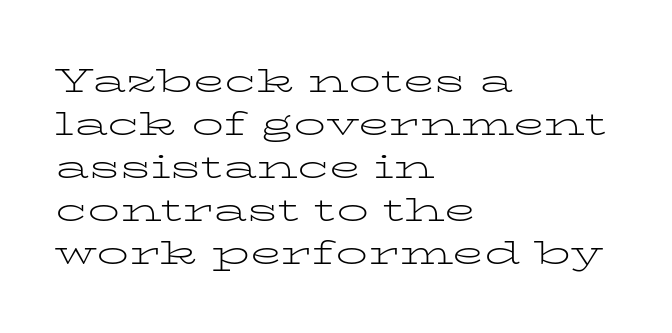
{"serif": "yes", "italic": "no", "bold": "no", "weight": "light", "width": "wide", "stroke_contrast": "low", "x_height": "medium", "monospaced": "no", "underline": "no", "align": "left", "line_spacing": "normal", "line_spacing_ratio": 1.34, "letter_spacing": "normal", "letter_spacing_em": 0.0, "glyph_px": 32}
